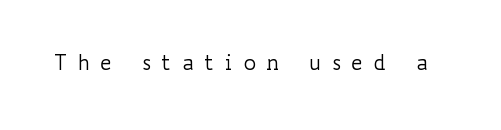
{"italic": "no", "bold": "no", "underline": "no", "letter_spacing": "wide", "letter_spacing_em": 0.48, "glyph_px": 21}
